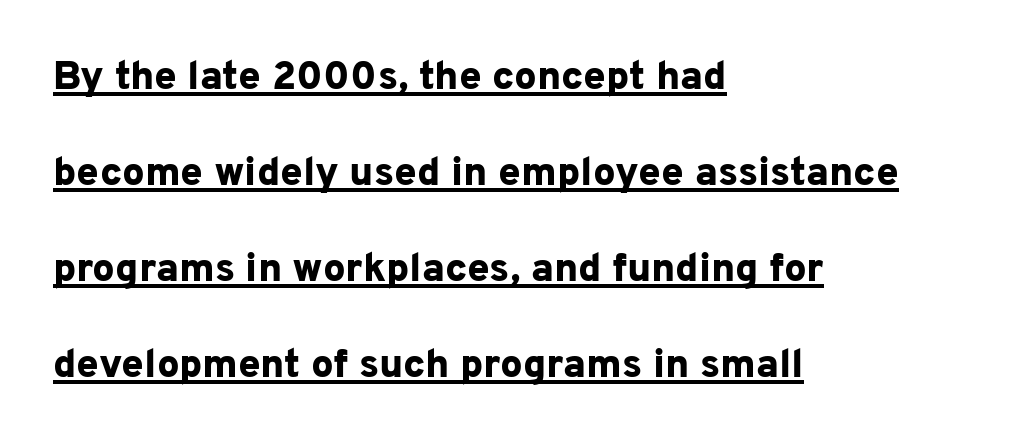
{"serif": "no", "italic": "no", "bold": "yes", "weight": "bold", "width": "normal", "stroke_contrast": "low", "x_height": "medium", "monospaced": "no", "underline": "yes", "align": "left", "line_spacing": "loose", "line_spacing_ratio": 2.4, "letter_spacing": "normal", "letter_spacing_em": 0.0, "glyph_px": 40}
